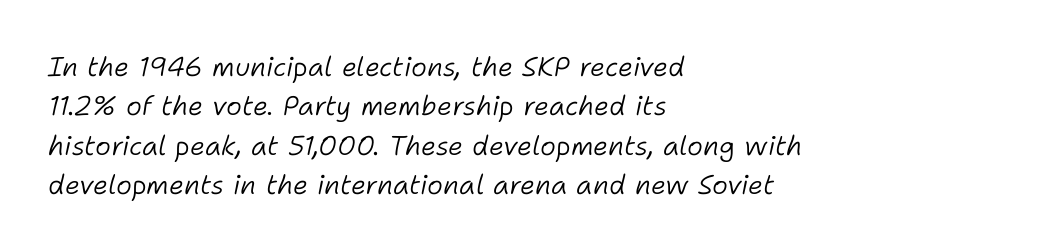
A typesetter would call this zero additional tracking. Interline gaps are of average width in this sample. Vertical stems look standard width or narrower in stroke. Glance below the letters and you will spot only blank space. Horizontal alignment here is leftward, the default for most running prose.
